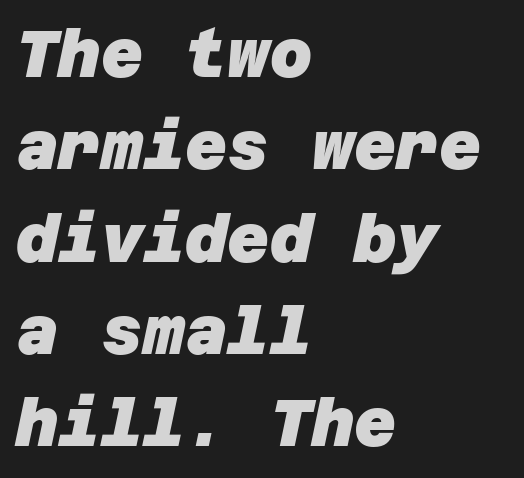
The image shows 65 px heavy sans-serif type; set left-aligned, normal line spacing (1.42x), normal letter spacing, not underlined; low stroke contrast and a large x-height.
